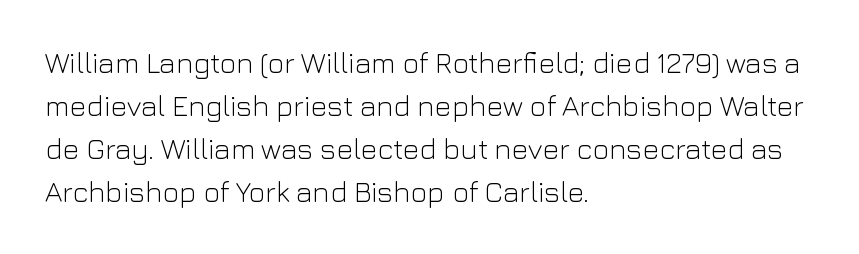
Observe the absence of serifs on each vertical stroke in this sample. Posture: straight, roman, zero tilt. Short and long lines alike share a common starting point at left. Letter spacing: default.
